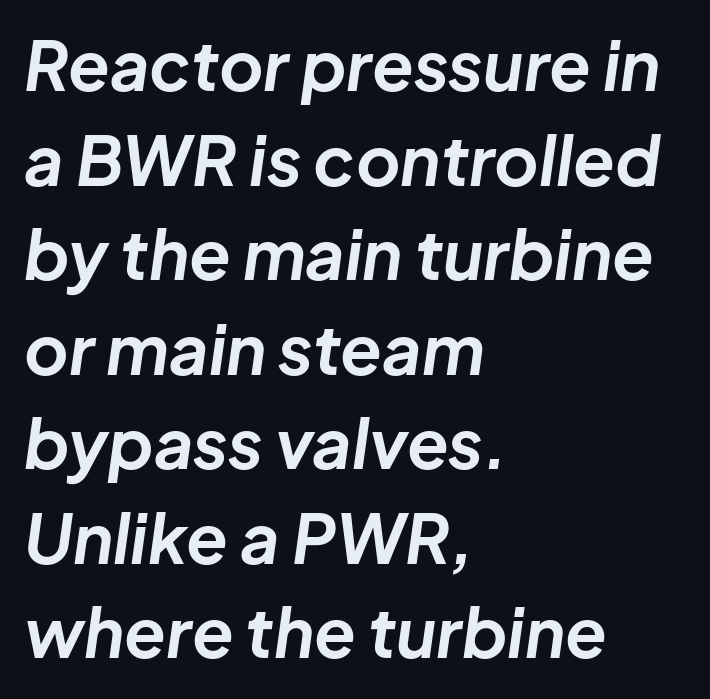
The image shows 68 px bold type, italic (leaning right); set left-aligned, normal line spacing (1.39x), normal letter spacing, not underlined; low stroke contrast and a medium x-height.
